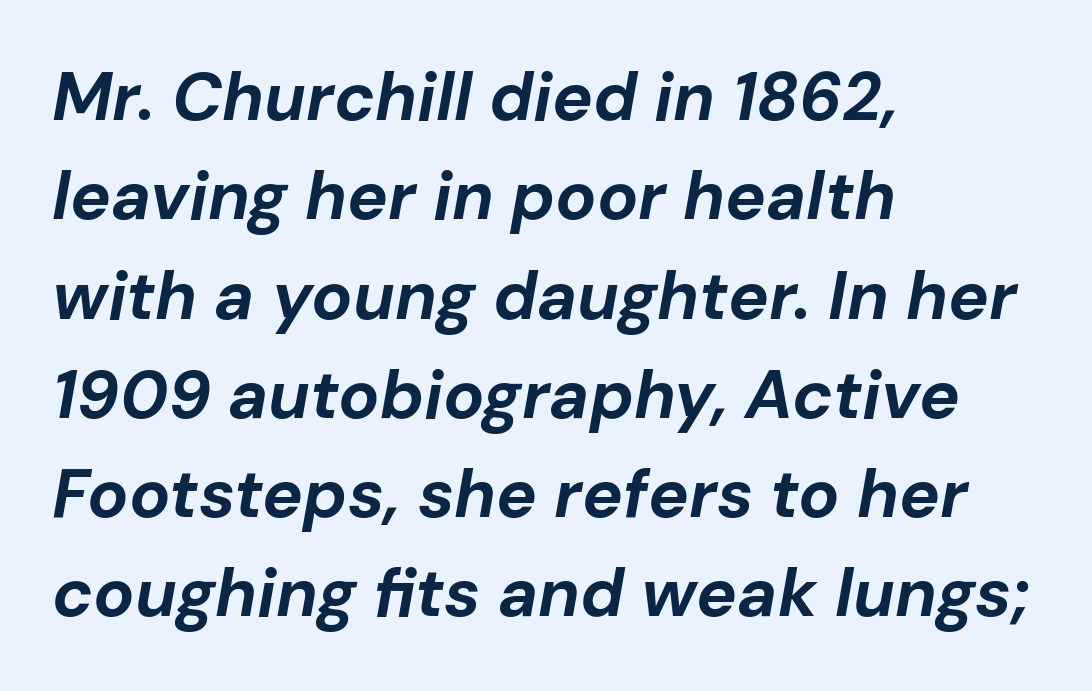
The vertical gap from one line to the next is medium. Typeset ragged right — the left edge is the straight one. A clean baseline with only descenders dipping below it. The face used here is proportionally spaced, like ordinary book or web type. This sample uses an oblique cut, with every glyph tilted off the vertical. This sample uses plain, unmodified letter spacing.
